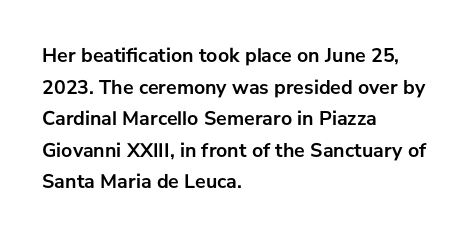
If you drew a line through each stem, it would be perfectly vertical. Nobody drew a line under any word here. A full-strength bold gives these letters their thick strokes. Honestly, the letter spacing is just normal — you wouldn't notice it. Left-aligned paragraph, ragged on the right.
